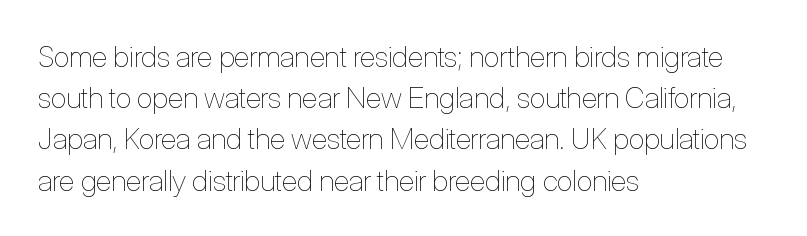
The font is comparable to plain body text, perhaps lighter. The tracking reads as untouched default to a designer's eye. A student would call this left alignment; a typographer would say flush left, rag right. Posture: upright roman.
